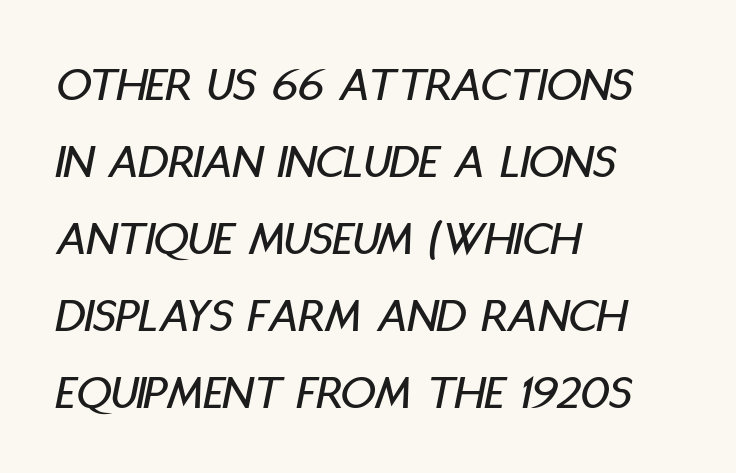
Q: Is the text italic (slanted)? A: Yes, it leans right by about 11 degrees.
Q: Is the text underlined? A: No.
Q: How is the paragraph aligned? A: Left-aligned.
Q: Is the spacing between letters normal or unusually wide? A: Normal.
Q: Is the spacing between lines tight, normal or loose? A: Normal.
Q: Width (condensed, normal, or wide)? A: Condensed.
Q: Stroke contrast? A: Low.
Q: x-height? A: Large.
Q: Monospaced? A: No.
